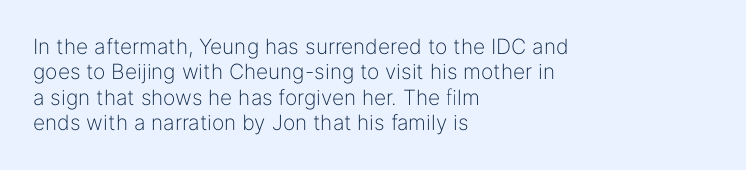
A bare baseline throughout the passage. Line beginnings align vertically; line endings do not. This sample uses plain, unmodified letter spacing. Posture: straight, roman, zero tilt. Is this a heavy cut? Hardly; it is regular or lighter.
